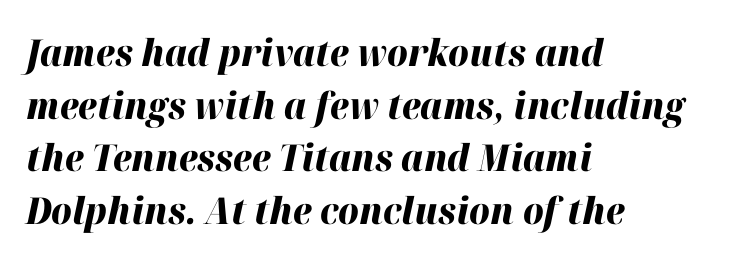
The image shows 37 px heavy type, italic (leaning right); set left-aligned, normal line spacing (1.42x), normal letter spacing, not underlined; high stroke contrast and a medium x-height.
